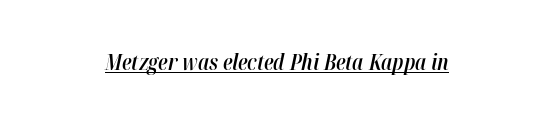
Italic? Definitely — the glyphs are oblique. The face used here appears with an underline applied. The text block is weighted toward neither margin, spreading evenly from the middle. Stems and bowls a touch heavier than normal — semibold. Words appear dense and cohesive because spacing is normal.
